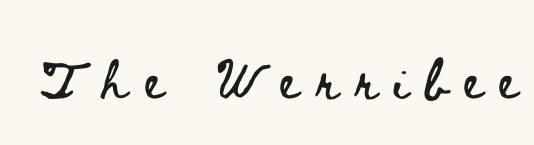
The image shows 50 px wide type; set unusually wide letter spacing (+0.35 em), not underlined; low stroke contrast and a small x-height.
